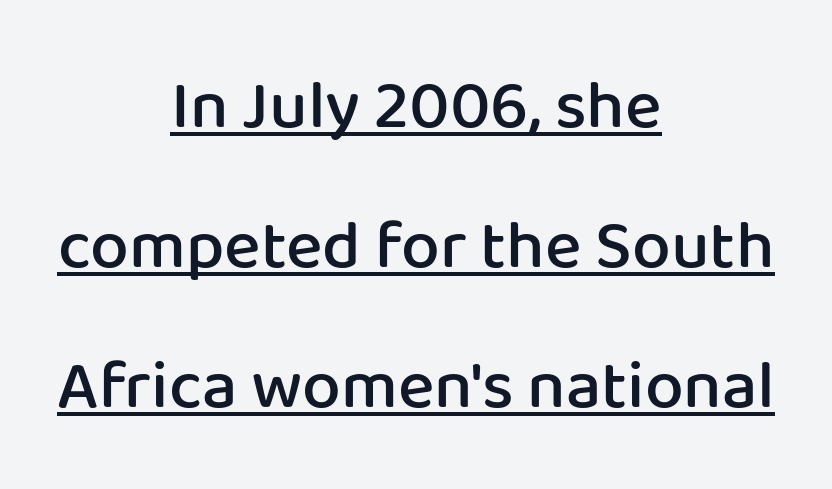
{"serif": "no", "italic": "no", "bold": "semi", "weight": "semibold", "width": "normal", "stroke_contrast": "low", "x_height": "medium", "monospaced": "no", "underline": "yes", "align": "center", "line_spacing": "loose", "line_spacing_ratio": 2.03, "letter_spacing": "normal", "letter_spacing_em": 0.0, "glyph_px": 69}
